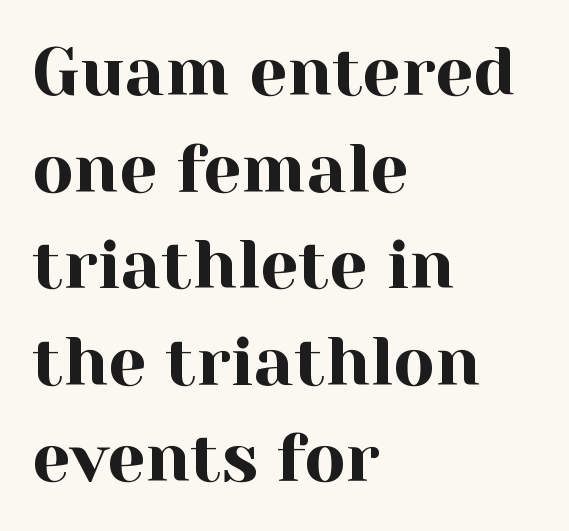
{"serif": "yes", "italic": "no", "width": "normal", "x_height": "medium", "monospaced": "no", "underline": "no", "align": "left", "line_spacing": "normal", "line_spacing_ratio": 1.42, "letter_spacing": "normal", "letter_spacing_em": 0.0, "glyph_px": 68}
